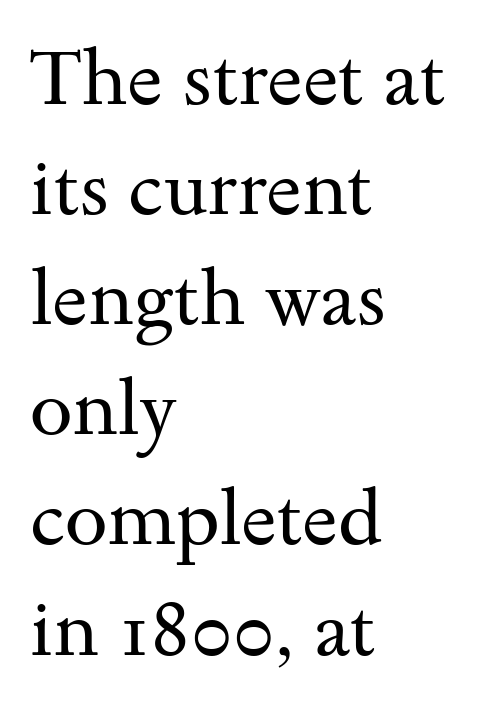
{"serif": "yes", "italic": "no", "bold": "no", "weight": "regular", "width": "wide", "stroke_contrast": "medium", "x_height": "small", "monospaced": "no", "underline": "no", "align": "left", "line_spacing": "normal", "line_spacing_ratio": 1.43, "letter_spacing": "normal", "letter_spacing_em": 0.0, "glyph_px": 77}
